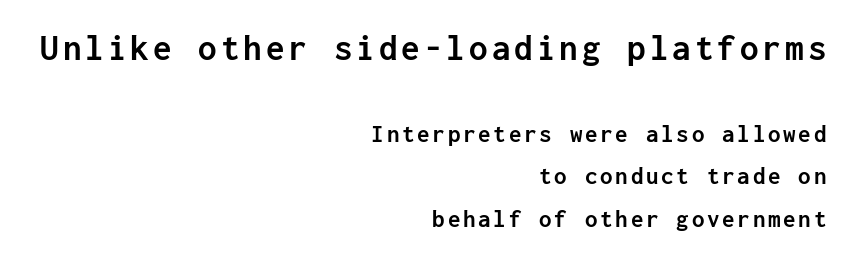
These lines carry a lot of weight — the face is fully bold. The typeface chosen for these lines omits serifs. Notice how the stems are strictly vertical — no italics here. Size hierarchy here favors the leading block over the trailing one. The setting favours the right margin, as signatures and pull-quotes sometimes do. Do the characters align in a grid? Yes, the font is monospaced.
